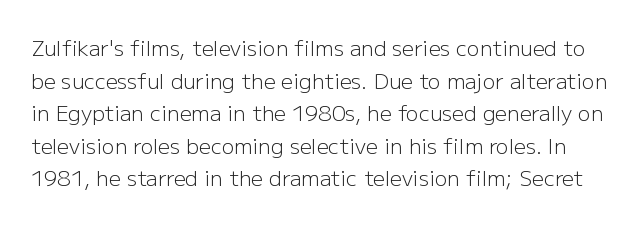
{"italic": "no", "bold": "no", "underline": "no", "line_spacing": "normal", "line_spacing_ratio": 1.55, "letter_spacing": "normal", "letter_spacing_em": 0.0, "glyph_px": 21}
